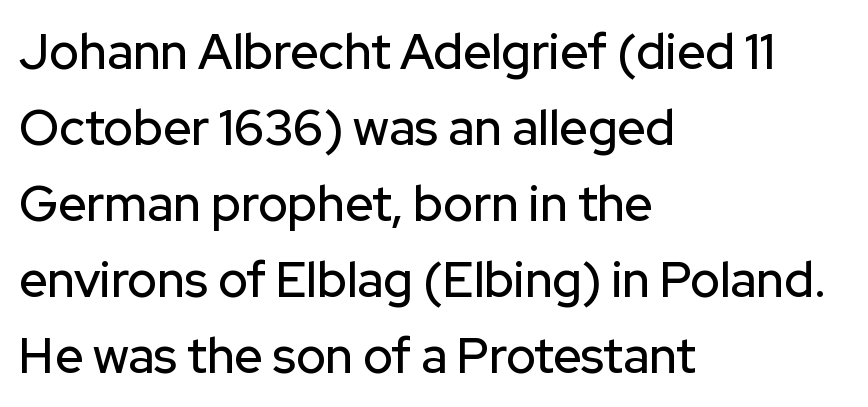
Q: Is the text italic (slanted)? A: No, it is upright.
Q: Is the typeface a serif or a sans-serif typeface? A: Sans-serif.
Q: Is the text underlined? A: No.
Q: How is the paragraph aligned? A: Left-aligned.
Q: Is the spacing between letters normal or unusually wide? A: Normal.
Q: Is the spacing between lines tight, normal or loose? A: Normal.
Q: Width (condensed, normal, or wide)? A: Normal.
Q: Stroke contrast? A: Low.
Q: x-height? A: Medium.
Q: Monospaced? A: No.
